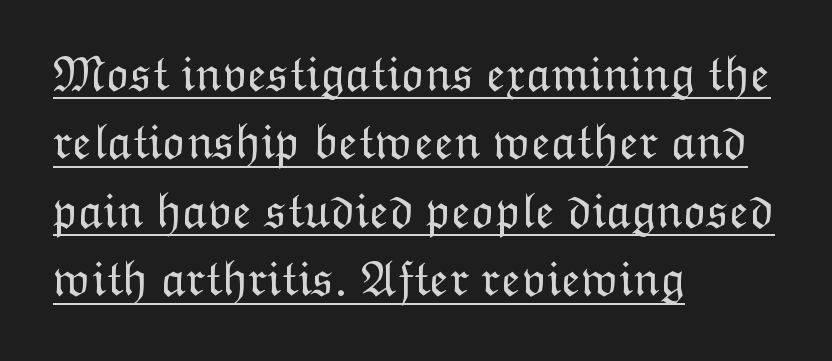
{"italic": "no", "bold": "no", "weight": "light", "width": "normal", "stroke_contrast": "low", "x_height": "medium", "monospaced": "no", "underline": "yes", "align": "left", "line_spacing": "normal", "line_spacing_ratio": 1.37, "letter_spacing": "normal", "letter_spacing_em": 0.0, "glyph_px": 50}
